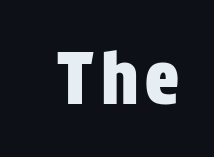
Are there feet on the stems? There aren't — it's a sans. This sample has the flowing, uneven cadence of proportional lettering. The letters stand upright; this is a roman face. A bare baseline throughout the passage.
